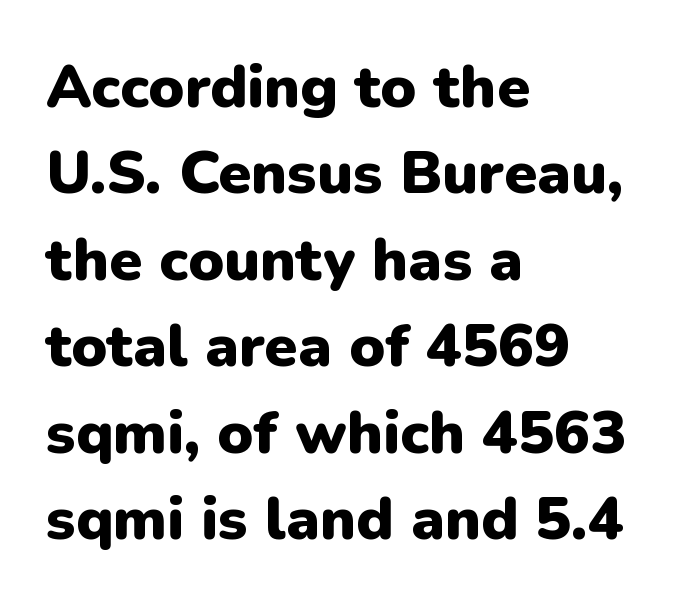
{"serif": "no", "italic": "no", "bold": "yes", "weight": "heavy", "width": "normal", "stroke_contrast": "low", "x_height": "medium", "monospaced": "no", "underline": "no", "align": "left", "line_spacing": "normal", "line_spacing_ratio": 1.44, "letter_spacing": "normal", "letter_spacing_em": 0.0, "glyph_px": 60}
